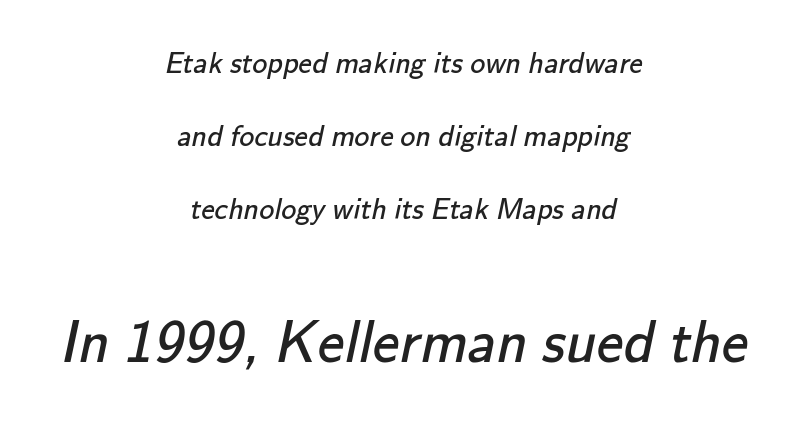
The image shows 60 px regular-weight sans-serif type; set centered, loose line spacing (2.43x), normal letter spacing, not underlined; the second (bottom) block is 2.0x larger; low stroke contrast and a small x-height.
